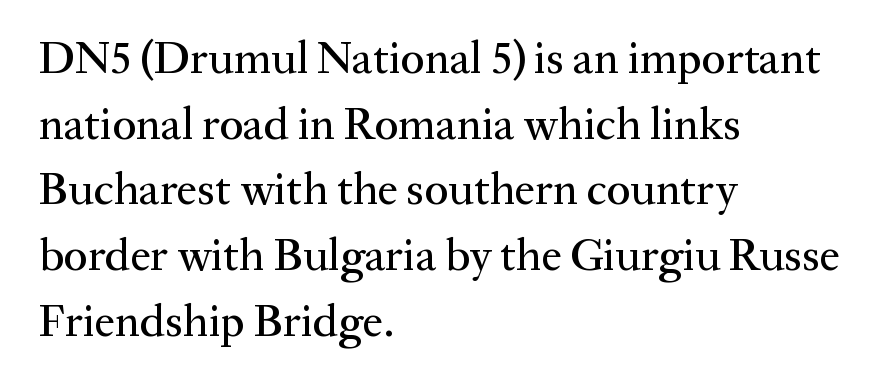
{"serif": "yes", "italic": "no", "width": "normal", "stroke_contrast": "medium", "x_height": "medium", "monospaced": "no", "underline": "no", "align": "left", "line_spacing": "normal", "line_spacing_ratio": 1.46, "letter_spacing": "normal", "letter_spacing_em": 0.0, "glyph_px": 45}
